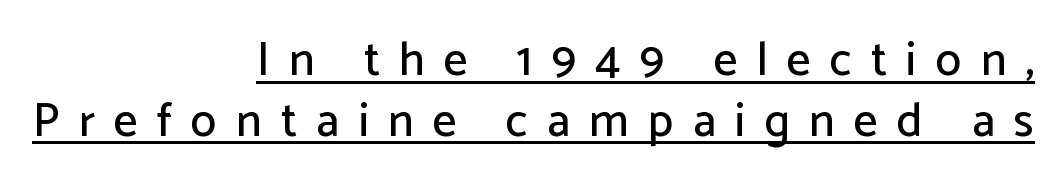
The lettering stays uniformly vertical, giving the passage a roman look. A normal amount of white space separates one row of letters from the next. Short and long lines alike share a common ending point at right. The designer went with a sans here, leaving each stem footless. Letter spacing: wide.
